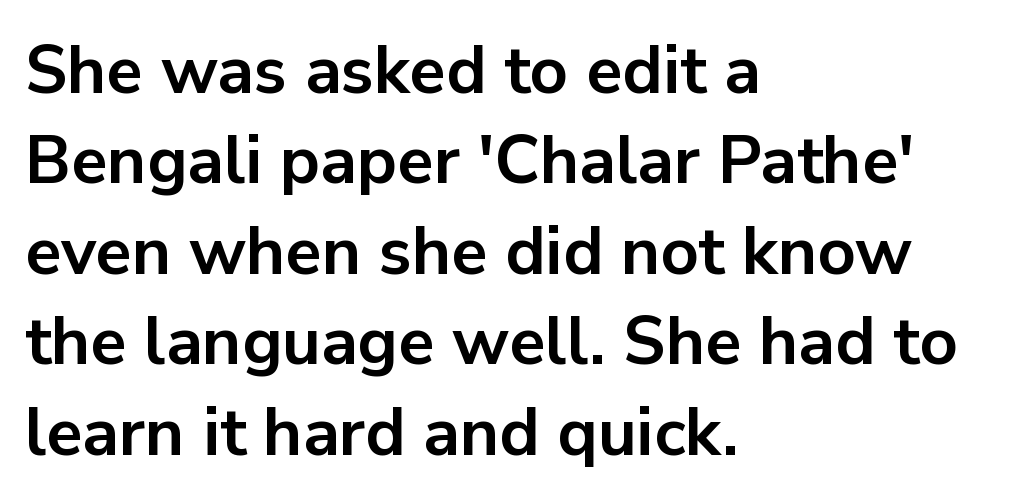
{"serif": "no", "italic": "no", "bold": "yes", "weight": "bold", "width": "normal", "stroke_contrast": "low", "x_height": "medium", "monospaced": "no", "underline": "no", "align": "left", "line_spacing": "normal", "line_spacing_ratio": 1.35, "letter_spacing": "normal", "letter_spacing_em": 0.0, "glyph_px": 67}
